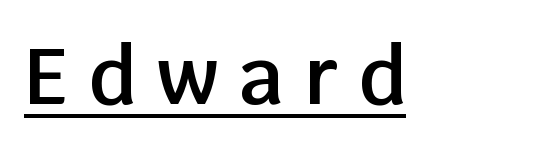
The image shows 79 px semibold sans-serif type, upright; set unusually wide letter spacing (+0.26 em), underlined; low stroke contrast and a large x-height.
